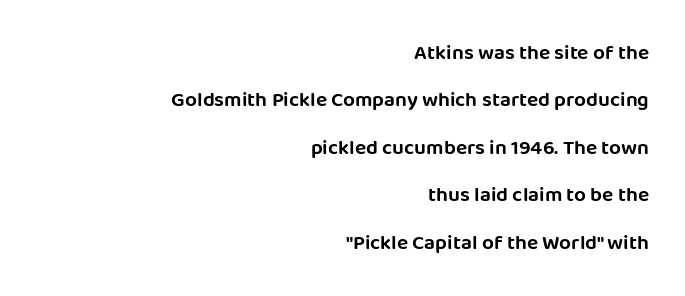
The image shows 21 px text type, upright; set right-aligned, loose line spacing (2.26x), normal letter spacing, not underlined.
